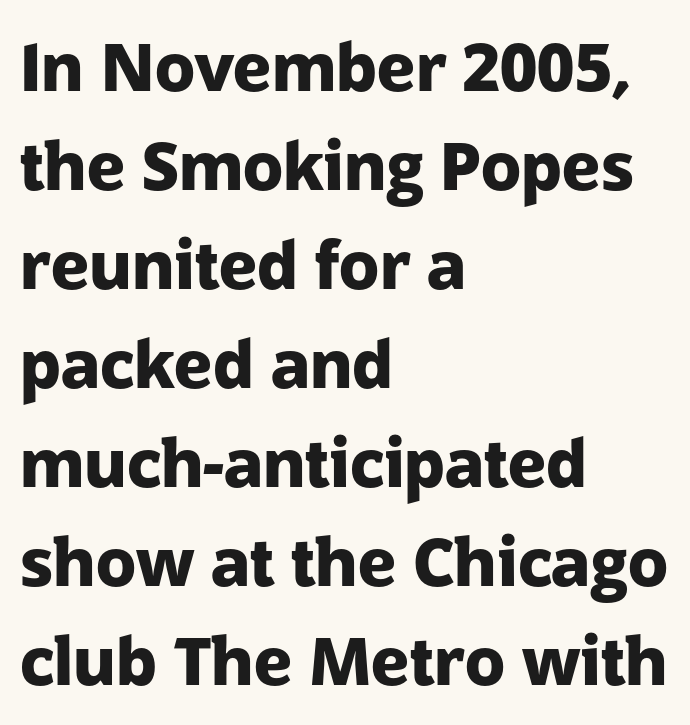
The passage shown is emphatically bold. Do the characters align in a grid? No, the font is proportional. The lettering stays uniformly vertical, giving the passage a roman look. Horizontal bands of white between lines are of average thickness.
